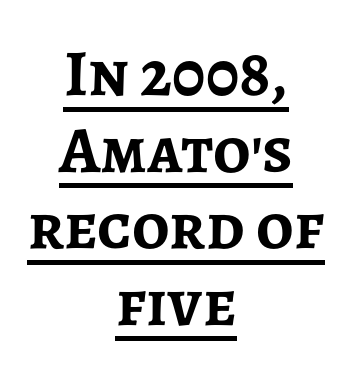
The image shows 66 px semibold sans-serif type, upright; set centered, line spacing 1.16x, normal letter spacing, underlined; low stroke contrast and a medium x-height.
